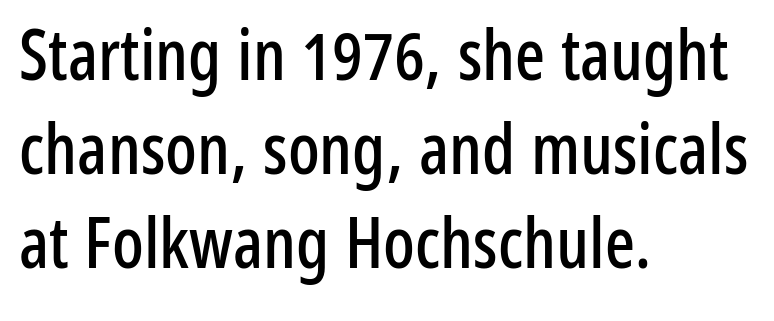
Proportional: the letters do not fall into vertical columns. The passage shown is not underscored anywhere. A typesetter would call this leading conventional body-copy spacing. Note: no serifs on the glyphs. This sample is left-justified, so line endings fall wherever the words run out.
